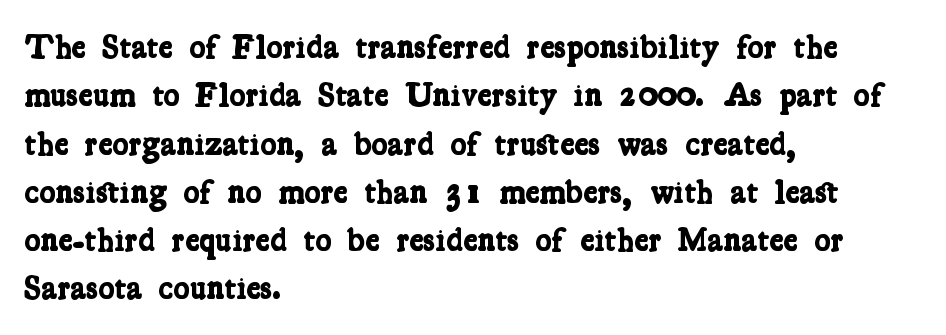
The image shows 34 px bold, condensed serif type; set left-aligned, normal line spacing (1.42x), normal letter spacing, not underlined; low stroke contrast and a medium x-height.
